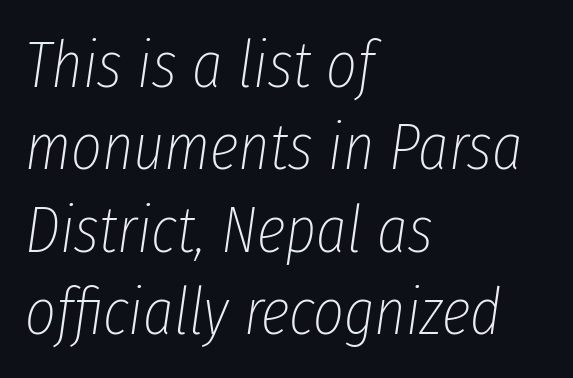
The image shows 66 px thin, condensed type, italic (leaning right); set left-aligned, normal line spacing (1.25x), normal letter spacing, not underlined; low stroke contrast and a medium x-height.
